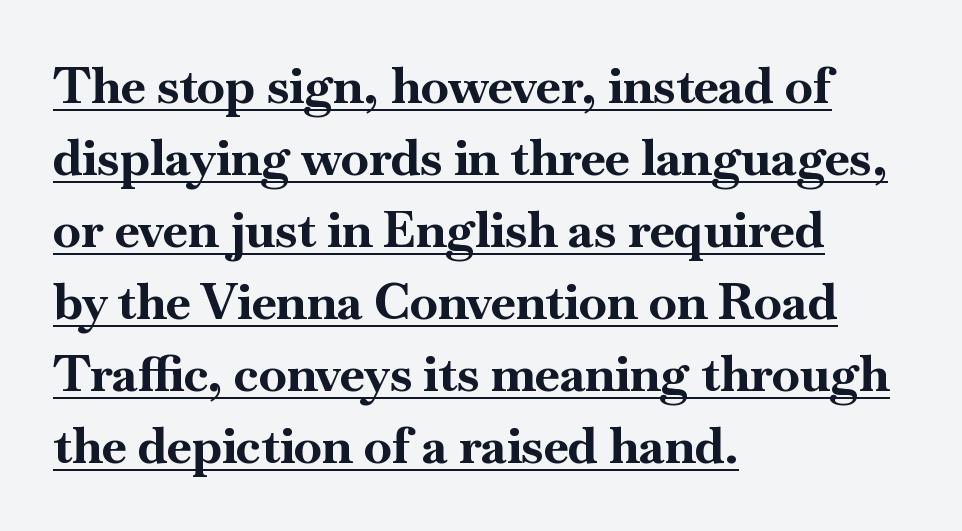
Q: Is the text bold? A: Yes.
Q: Is the text italic (slanted)? A: No, it is upright.
Q: Is the typeface a serif or a sans-serif typeface? A: Serif.
Q: Is the text underlined? A: Yes.
Q: How is the paragraph aligned? A: Left-aligned.
Q: Is the spacing between letters normal or unusually wide? A: Normal.
Q: Is the spacing between lines tight, normal or loose? A: Normal.
Q: Width (condensed, normal, or wide)? A: Normal.
Q: Stroke contrast? A: High.
Q: x-height? A: Small.
Q: Monospaced? A: No.
